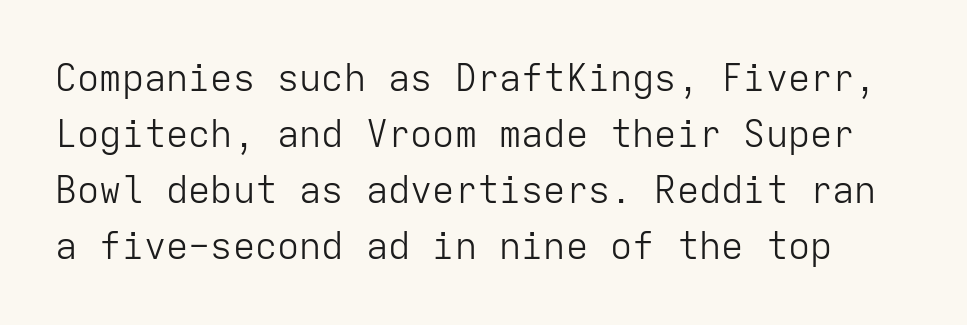
{"serif": "no", "italic": "no", "bold": "no", "weight": "light", "width": "normal", "stroke_contrast": "low", "x_height": "medium", "monospaced": "yes", "underline": "no", "line_spacing": "normal", "line_spacing_ratio": 1.51, "letter_spacing": "normal", "letter_spacing_em": 0.0, "glyph_px": 37}
